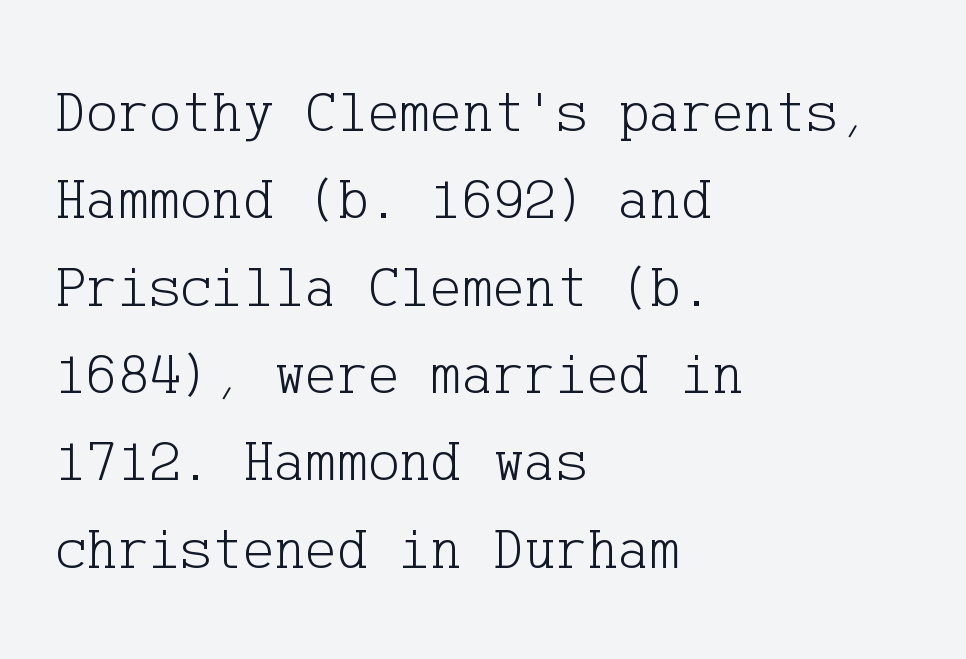
Q: Is the text bold? A: No.
Q: Is the text italic (slanted)? A: No, it is upright.
Q: Is the typeface a serif or a sans-serif typeface? A: Serif.
Q: Is the text underlined? A: No.
Q: How is the paragraph aligned? A: Left-aligned.
Q: Is the spacing between letters normal or unusually wide? A: Normal.
Q: Is the spacing between lines tight, normal or loose? A: Normal.
Q: Width (condensed, normal, or wide)? A: Normal.
Q: Stroke contrast? A: Low.
Q: x-height? A: Medium.
